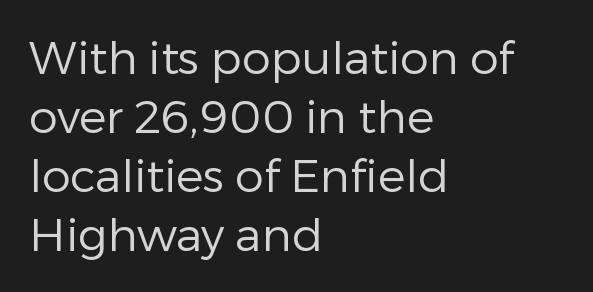
The image shows 46 px regular-weight sans-serif type, upright; set left-aligned, normal line spacing (1.28x), normal letter spacing, not underlined; low stroke contrast and a medium x-height.
